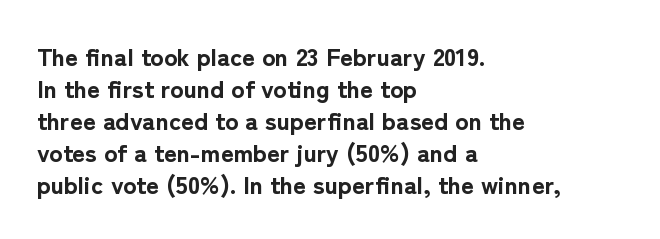
The image shows 25 px bold type, upright; set left-aligned, normal line spacing (1.28x), normal letter spacing, not underlined.
